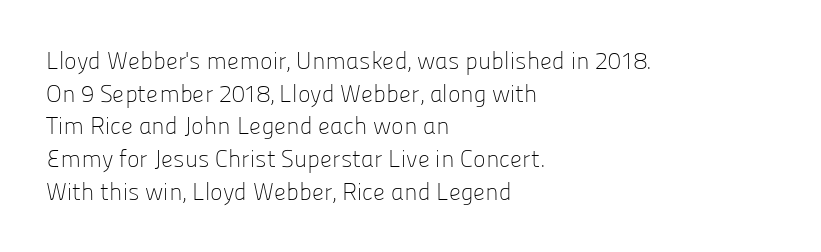
The image shows 24 px text type, upright; set left-aligned, normal line spacing (1.36x), normal letter spacing, not underlined.
